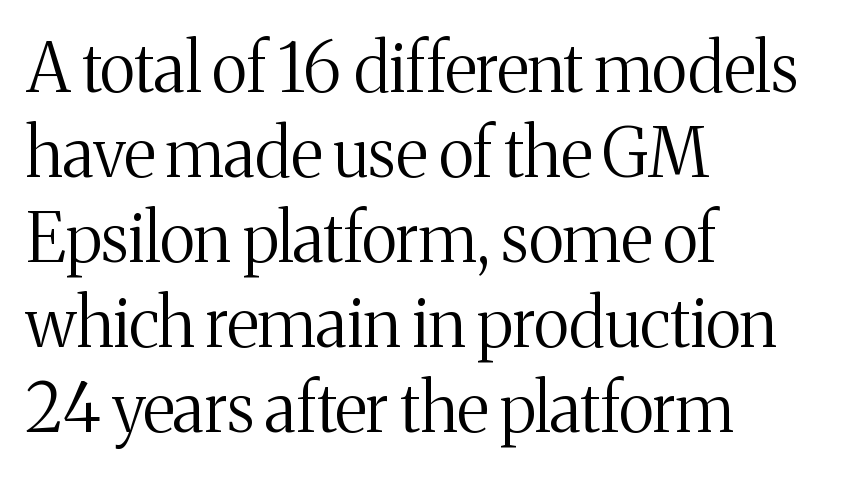
The passage shown is typeset with a serif family. Posture: vertical. The space beneath each line is pristine and unruled. Proportional: the letters do not fall into vertical columns. Reading down the block, your eye returns to a fixed left position each line. This reads as an unemphasized weight, regular at the heaviest.
